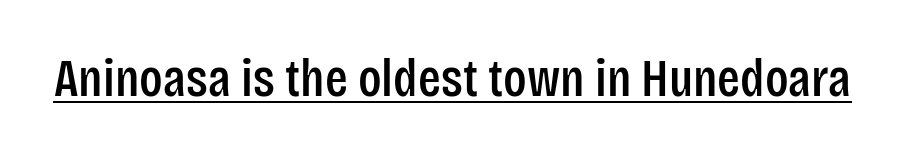
A baseline rule has been typeset under these characters. This rendering employs a face without finishing strokes, i.e., a sans-serif. Upright lettering throughout. Do the characters align in a grid? No, the font is proportional.
